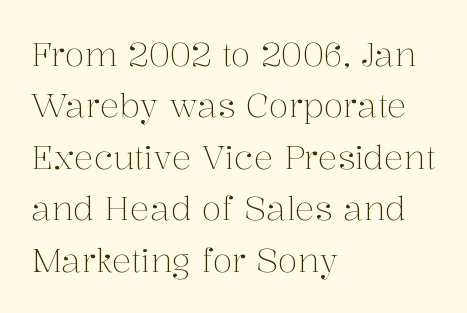
The image shows 33 px light serif type, upright; set left-aligned, normal line spacing (1.56x), normal letter spacing, not underlined; medium stroke contrast and a medium x-height.
